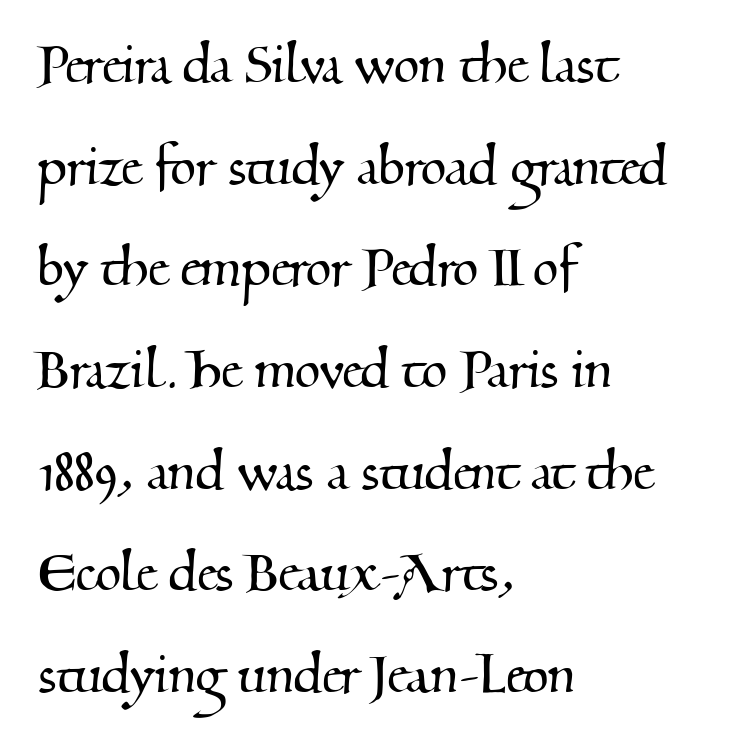
Whoever set this chose a conventional vertical rhythm. Here the glyphs are tracked normally, forming tight word shapes. This sample has the flowing, uneven cadence of proportional lettering. Anything drawn beneath the words? Only blank space.
